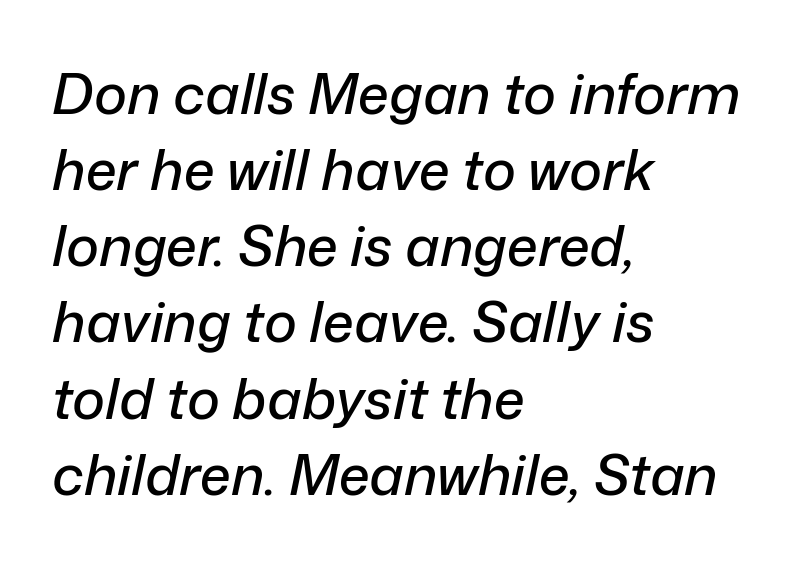
Q: Is the text italic (slanted)? A: Yes, it leans right by about 12 degrees.
Q: Is the text underlined? A: No.
Q: How is the paragraph aligned? A: Left-aligned.
Q: Is the spacing between letters normal or unusually wide? A: Normal.
Q: Is the spacing between lines tight, normal or loose? A: Normal.
Q: Width (condensed, normal, or wide)? A: Normal.
Q: Stroke contrast? A: Low.
Q: x-height? A: Medium.
Q: Monospaced? A: No.
